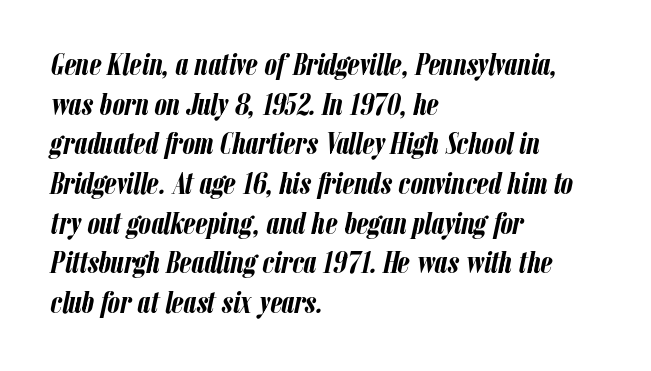
Q: Is the text bold? A: Yes.
Q: Is the text italic (slanted)? A: Yes, it leans right by about 12 degrees.
Q: Is the text underlined? A: No.
Q: How is the paragraph aligned? A: Left-aligned.
Q: Is the spacing between letters normal or unusually wide? A: Normal.
Q: Is the spacing between lines tight, normal or loose? A: Normal.
Q: Width (condensed, normal, or wide)? A: Condensed.
Q: Stroke contrast? A: Low.
Q: x-height? A: Medium.
Q: Monospaced? A: No.
